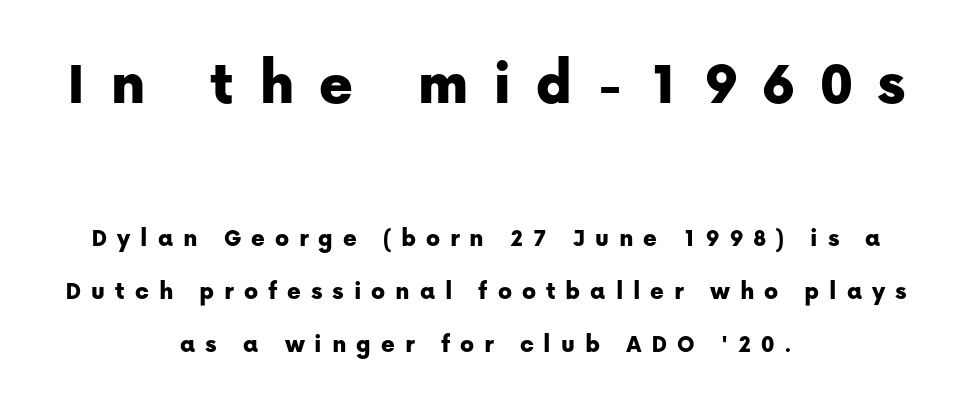
Centered paragraph, ragged on both sides. The passage shown is typeset with a sans-serif family. Leading: increased. Nope, not italic — everything's standing straight. Spacing verdict: proportional, widths tailored to each character.
